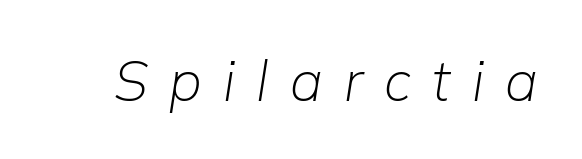
{"italic": "yes", "lean": "right", "slant_degrees": 9, "bold": "no", "weight": "light", "width": "normal", "stroke_contrast": "low", "x_height": "medium", "monospaced": "no", "underline": "no", "letter_spacing": "wide", "letter_spacing_em": 0.38, "glyph_px": 56}
